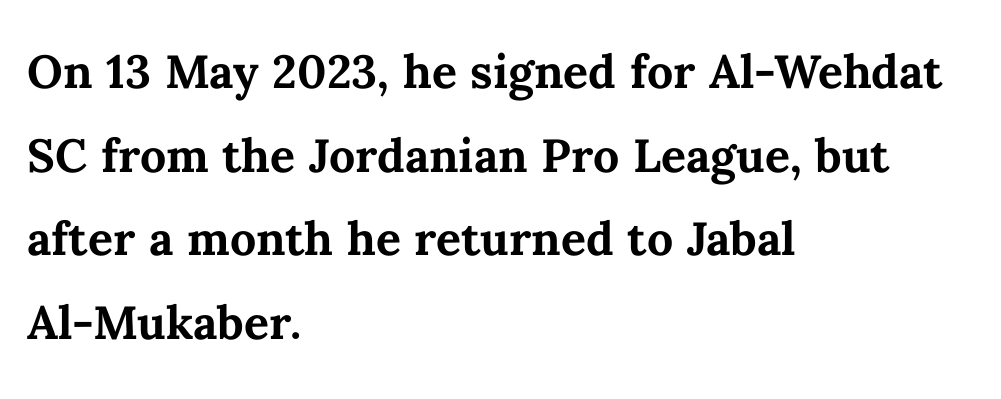
Varying glyph widths throughout — classic text-font behaviour. Each word holds together tightly as a unit, with standard inter-letter gaps. The glyphs are unaccompanied by any horizontal stroke below them. The characters look thick and weighty, a clear bold. Typeset ragged right — the left edge is the straight one.
